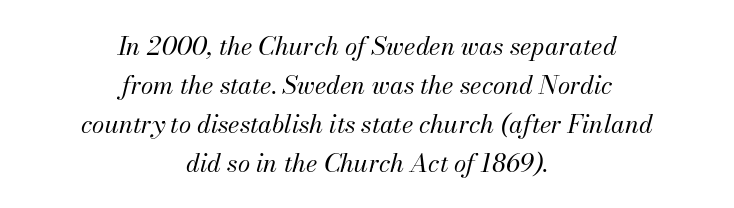
The image shows 25 px text type, italic (leaning right); set centered, normal line spacing (1.56x), normal letter spacing, not underlined.
